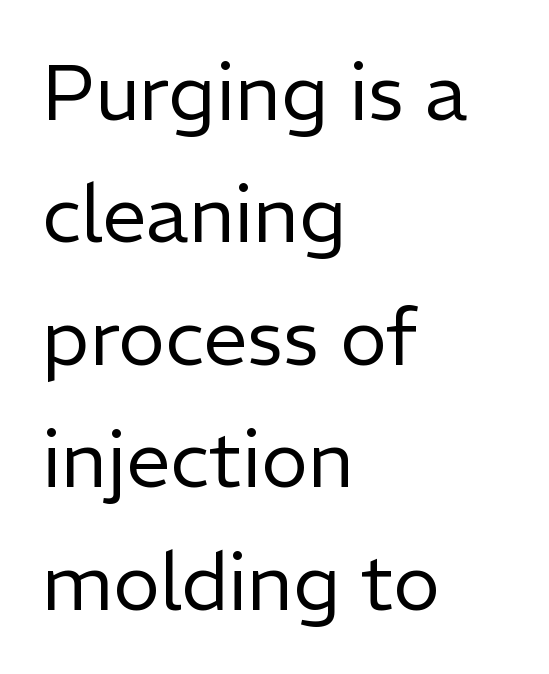
{"serif": "no", "italic": "no", "bold": "no", "weight": "regular", "width": "normal", "stroke_contrast": "low", "x_height": "medium", "monospaced": "no", "underline": "no", "align": "left", "line_spacing": "normal", "line_spacing_ratio": 1.55, "letter_spacing": "normal", "letter_spacing_em": 0.0, "glyph_px": 79}
